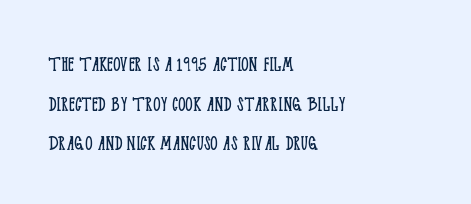
{"italic": "no", "bold": "no", "underline": "no", "align": "left", "line_spacing_ratio": 1.72, "letter_spacing": "normal", "letter_spacing_em": 0.0, "glyph_px": 23}
